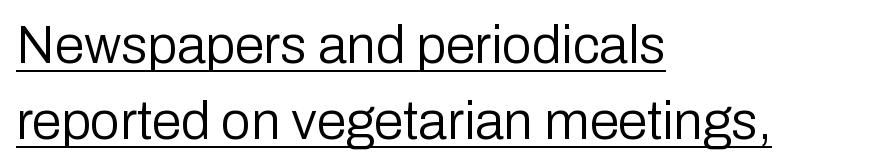
The ragged edge is on the right, which tells us the setting is flush left. The rendering uses a moderate line-height, typical for paragraphs. These lines were composed using upright roman letters. The characters are drawn with everyday or finer stroke widths. Typographically, this falls in the sans-serif category.
